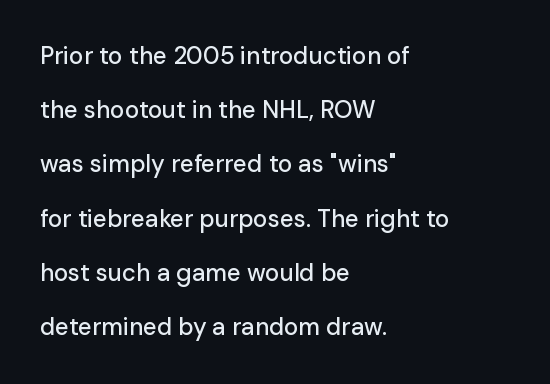
{"italic": "no", "underline": "no", "align": "left", "line_spacing": "loose", "line_spacing_ratio": 2.26, "letter_spacing": "normal", "letter_spacing_em": 0.0, "glyph_px": 24}
